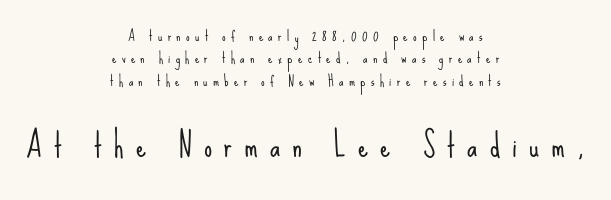
{"serif": "no", "italic": "no", "bold": "no", "weight": "light", "width": "condensed", "stroke_contrast": "low", "x_height": "small", "monospaced": "no", "underline": "no", "align": "center", "line_spacing": "normal", "line_spacing_ratio": 1.59, "letter_spacing": "wide", "letter_spacing_em": 0.38, "larger_block": "second", "size_ratio": 2.29, "glyph_px": 32}
